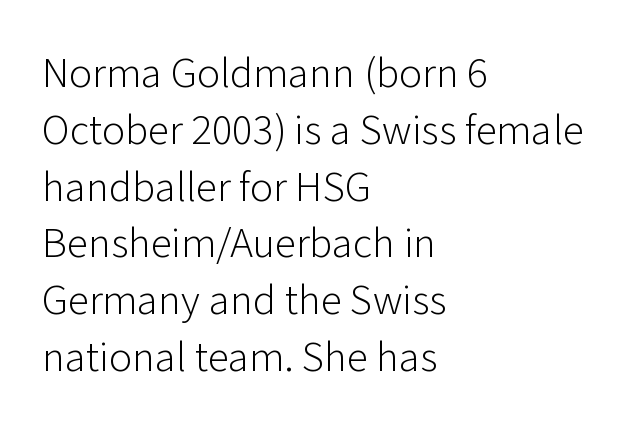
Q: Is the text bold? A: No.
Q: Is the text italic (slanted)? A: No, it is upright.
Q: Is the typeface a serif or a sans-serif typeface? A: Sans-serif.
Q: Is the text underlined? A: No.
Q: How is the paragraph aligned? A: Left-aligned.
Q: Is the spacing between letters normal or unusually wide? A: Normal.
Q: Is the spacing between lines tight, normal or loose? A: Normal.
Q: Width (condensed, normal, or wide)? A: Normal.
Q: Stroke contrast? A: Low.
Q: x-height? A: Medium.
Q: Monospaced? A: No.
